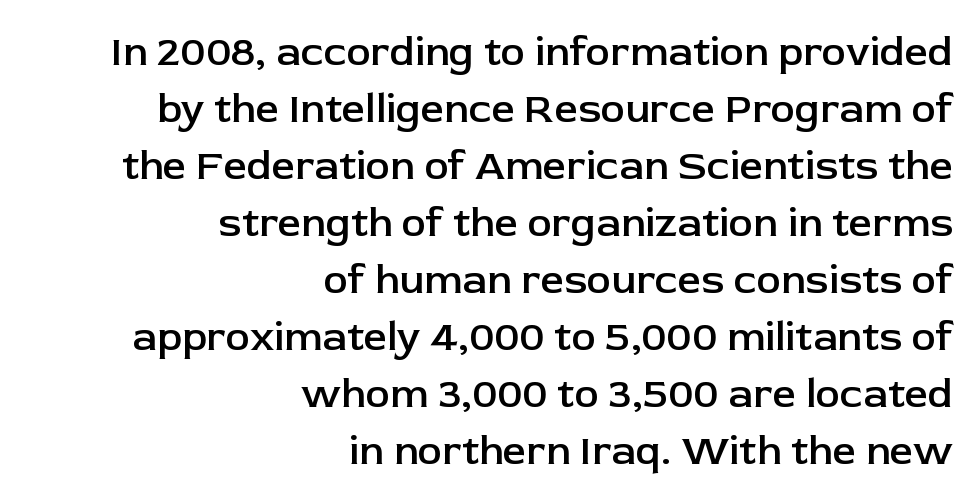
{"serif": "no", "italic": "no", "bold": "semi", "weight": "semibold", "width": "normal", "stroke_contrast": "low", "x_height": "medium", "monospaced": "no", "underline": "no", "align": "right", "line_spacing": "normal", "line_spacing_ratio": 1.39, "letter_spacing": "normal", "letter_spacing_em": 0.0, "glyph_px": 41}
